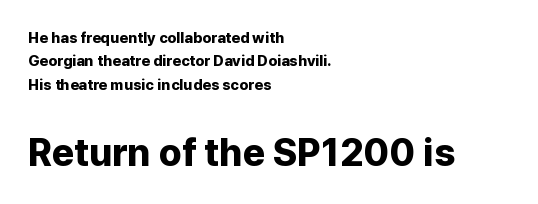
The image shows 38 px bold sans-serif type, upright; set left-aligned, normal line spacing (1.56x), normal letter spacing, not underlined; the second (bottom) block is 2.53x larger; low stroke contrast and a medium x-height.
